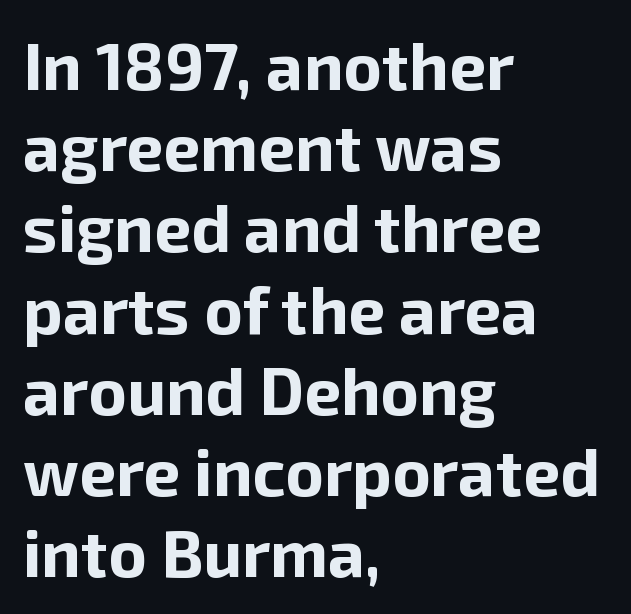
{"serif": "no", "italic": "no", "bold": "yes", "weight": "bold", "width": "normal", "stroke_contrast": "low", "x_height": "medium", "monospaced": "no", "underline": "no", "align": "left", "line_spacing_ratio": 1.23, "letter_spacing": "normal", "letter_spacing_em": 0.0, "glyph_px": 66}
